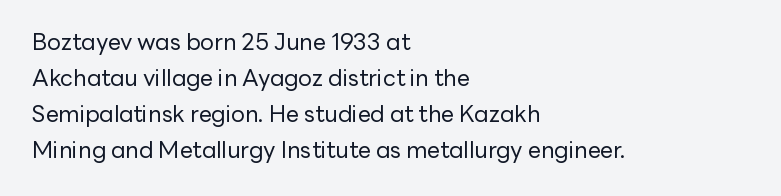
The foot of each line stays bare and open. It's the straight-up-and-down kind of type. The gaps between neighbouring characters are ordinary and unremarkable. A normal amount of white space separates one row of letters from the next. Typeset ragged right — the left edge is the straight one. Is the stroke heavy? The answer is a plain regular-or-lighter.
